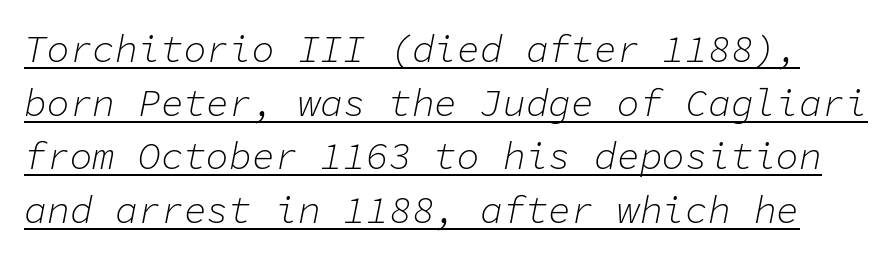
{"italic": "yes", "lean": "right", "slant_degrees": 11, "bold": "no", "weight": "light", "width": "normal", "stroke_contrast": "low", "x_height": "medium", "monospaced": "yes", "underline": "yes", "line_spacing": "normal", "line_spacing_ratio": 1.41, "letter_spacing": "normal", "letter_spacing_em": 0.0, "glyph_px": 38}
